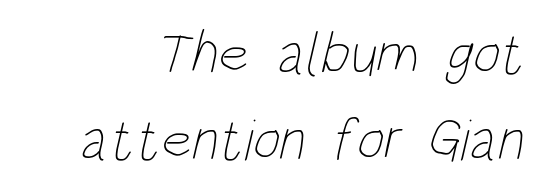
The image shows 59 px thin, condensed type; set normal line spacing (1.45x), normal letter spacing, not underlined; low stroke contrast and a large x-height.
